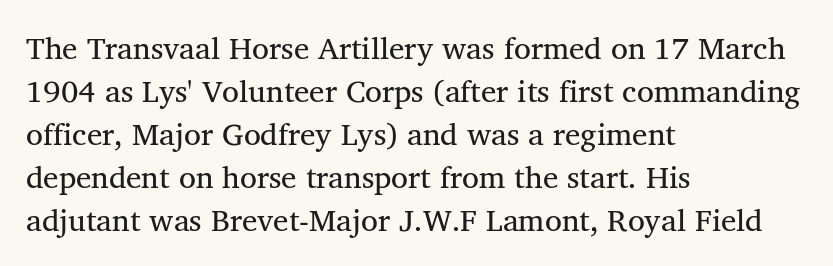
Q: Is the text bold? A: No.
Q: Is the typeface a serif or a sans-serif typeface? A: Serif.
Q: Is the text underlined? A: No.
Q: How is the paragraph aligned? A: Left-aligned.
Q: Is the spacing between letters normal or unusually wide? A: Normal.
Q: Is the spacing between lines tight, normal or loose? A: Normal.
Q: Width (condensed, normal, or wide)? A: Normal.
Q: Stroke contrast? A: Medium.
Q: x-height? A: Medium.
Q: Monospaced? A: No.
